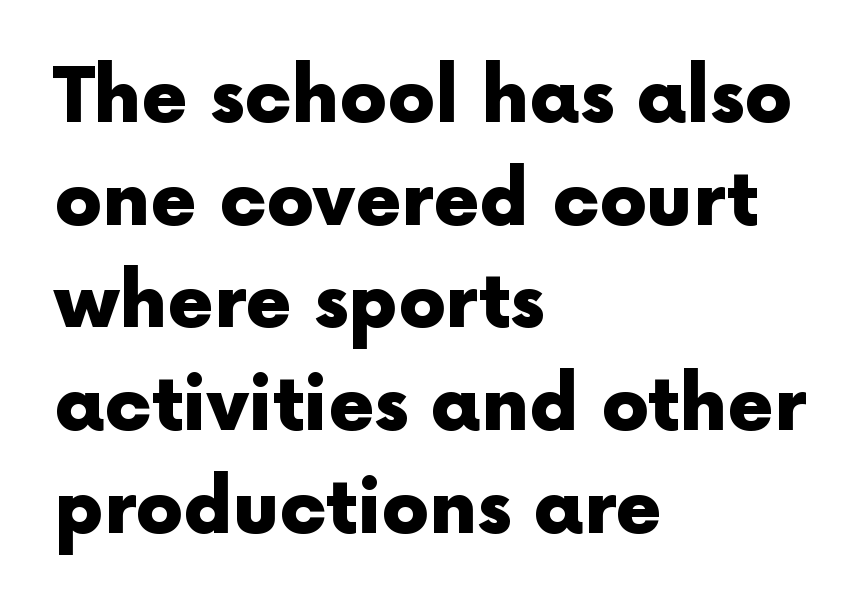
Q: Is the text bold? A: Yes.
Q: Is the text italic (slanted)? A: No, it is upright.
Q: Is the typeface a serif or a sans-serif typeface? A: Sans-serif.
Q: Is the text underlined? A: No.
Q: How is the paragraph aligned? A: Left-aligned.
Q: Is the spacing between letters normal or unusually wide? A: Normal.
Q: Is the spacing between lines tight, normal or loose? A: Normal.
Q: Width (condensed, normal, or wide)? A: Normal.
Q: x-height? A: Medium.
Q: Monospaced? A: No.
